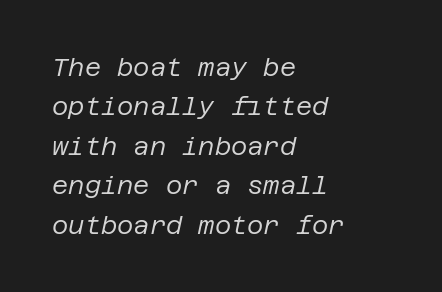
Q: Is the text bold? A: No.
Q: Is the text italic (slanted)? A: Yes, it leans right by about 12 degrees.
Q: Is the text underlined? A: No.
Q: How is the paragraph aligned? A: Left-aligned.
Q: Is the spacing between letters normal or unusually wide? A: Normal.
Q: Is the spacing between lines tight, normal or loose? A: Normal.
